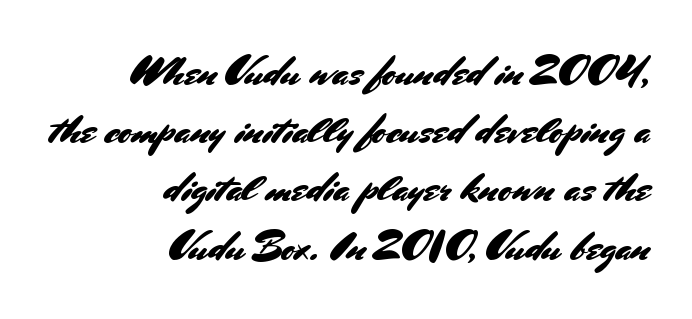
Proportional: the letters do not fall into vertical columns. Notice how descenders clear the ascenders below comfortably — that's standard leading. The typesetter chose a ragged-left arrangement here.
